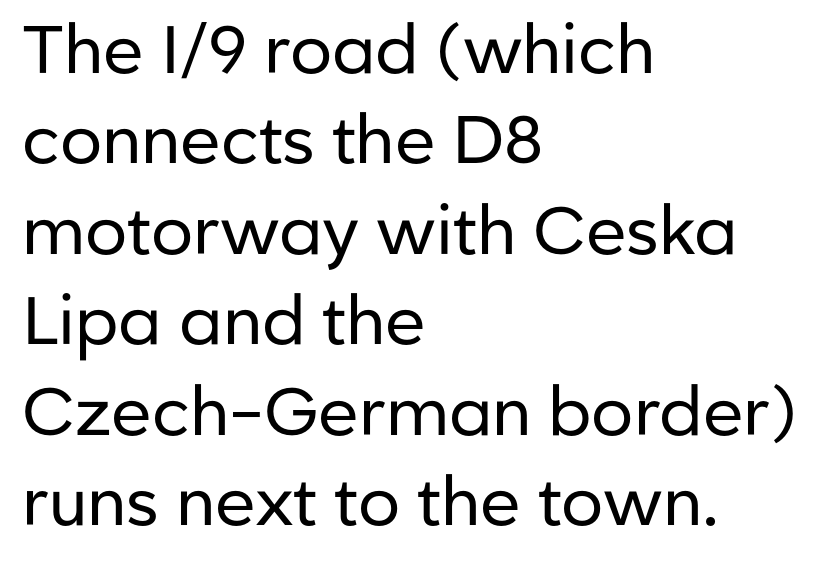
Q: Is the text bold? A: No.
Q: Is the text italic (slanted)? A: No, it is upright.
Q: Is the typeface a serif or a sans-serif typeface? A: Sans-serif.
Q: Is the text underlined? A: No.
Q: How is the paragraph aligned? A: Left-aligned.
Q: Is the spacing between letters normal or unusually wide? A: Normal.
Q: Is the spacing between lines tight, normal or loose? A: Normal.
Q: Width (condensed, normal, or wide)? A: Normal.
Q: Stroke contrast? A: Low.
Q: x-height? A: Medium.
Q: Monospaced? A: No.
